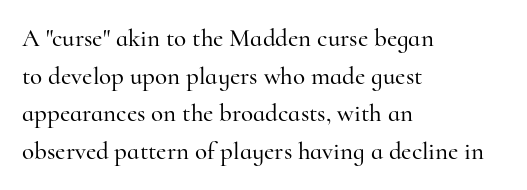
Descender tails drop into unmarked territory. If you drew a ruler down the left edge, every line would touch it. Nope, not italic — everything's standing straight. Successive baselines arrive at the customary interval. Tracking value appears to be zero — textbook default spacing.
